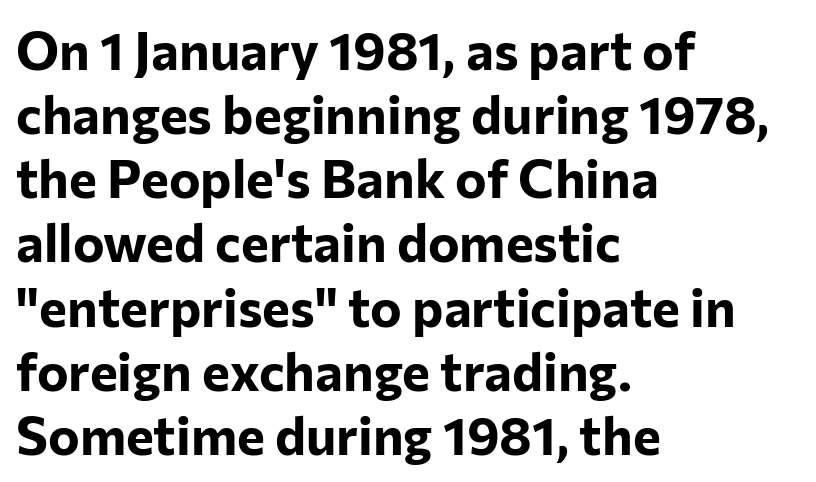
Pretty heavy lettering here — definitely bold. These lines are rendered in a variable-pitch font. Just letters on the line, the space beneath them empty. Upright lettering throughout. Look at the tracking — it's just the regular setting, nothing added.
